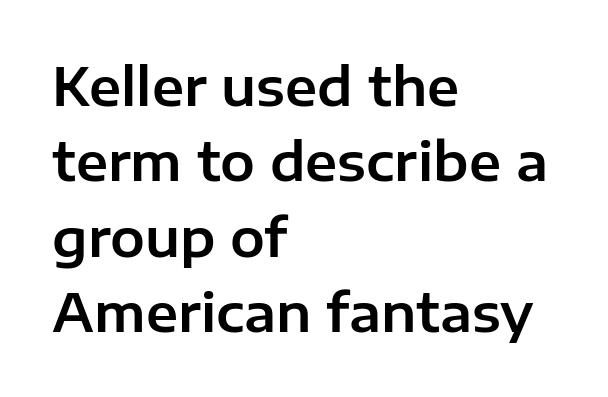
{"serif": "no", "italic": "no", "width": "normal", "stroke_contrast": "low", "x_height": "medium", "monospaced": "no", "underline": "no", "align": "left", "line_spacing": "normal", "line_spacing_ratio": 1.45, "letter_spacing": "normal", "letter_spacing_em": 0.0, "glyph_px": 52}
